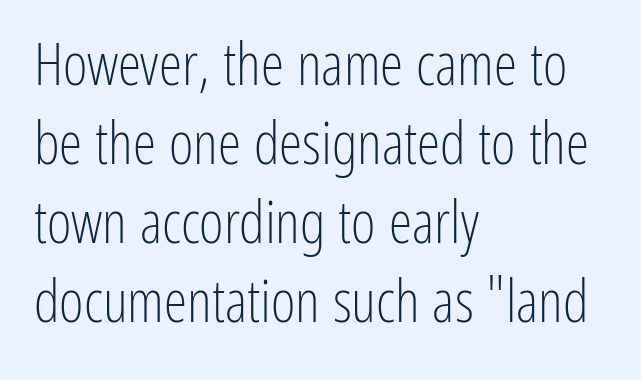
{"serif": "no", "italic": "no", "bold": "no", "weight": "light", "width": "condensed", "stroke_contrast": "low", "x_height": "medium", "monospaced": "no", "underline": "no", "align": "left", "line_spacing": "normal", "line_spacing_ratio": 1.34, "letter_spacing": "normal", "letter_spacing_em": 0.0, "glyph_px": 59}
